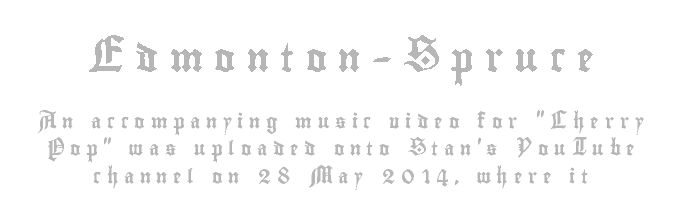
Character widths vary here, with narrow letters taking less room than wide ones. Letter spacing: wide. The letters in the upper block stand taller than those in the block below. In CSS terms this would be text-align: center. A clean baseline with only descenders dipping below it.
